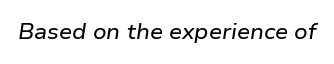
The image shows 21 px text type, italic (leaning right); set normal letter spacing, not underlined.
